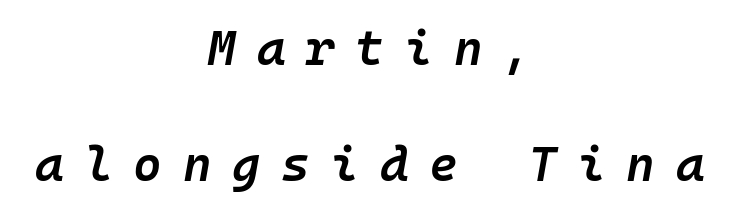
The image shows 49 px semibold type, italic (leaning right), monospaced; set centered, loose line spacing (2.36x), unusually wide letter spacing (+0.42 em), not underlined; low stroke contrast and a medium x-height.
